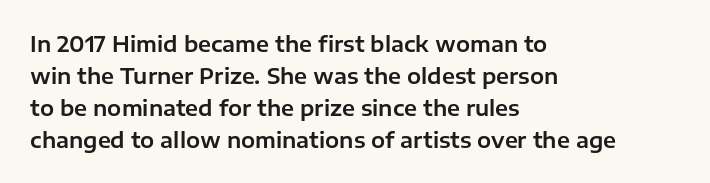
Q: Is the text italic (slanted)? A: No, it is upright.
Q: Is the text underlined? A: No.
Q: How is the paragraph aligned? A: Left-aligned.
Q: Is the spacing between letters normal or unusually wide? A: Normal.
Q: Is the spacing between lines tight, normal or loose? A: Normal.
